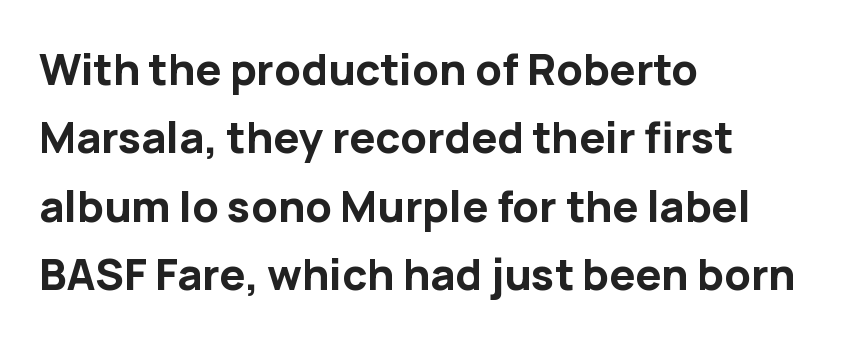
Q: Is the text bold? A: Yes.
Q: Is the text italic (slanted)? A: No, it is upright.
Q: Is the typeface a serif or a sans-serif typeface? A: Sans-serif.
Q: Is the text underlined? A: No.
Q: How is the paragraph aligned? A: Left-aligned.
Q: Is the spacing between letters normal or unusually wide? A: Normal.
Q: Is the spacing between lines tight, normal or loose? A: Normal.
Q: Width (condensed, normal, or wide)? A: Normal.
Q: Stroke contrast? A: Low.
Q: x-height? A: Medium.
Q: Monospaced? A: No.
